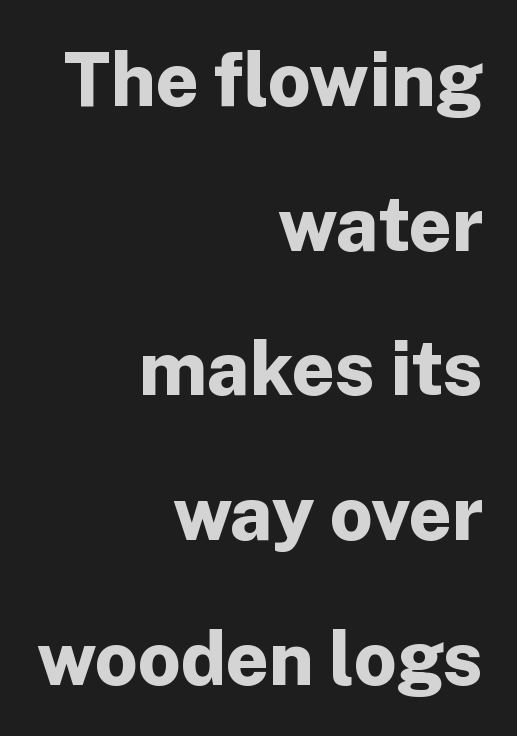
Letter spacing: default. Look at the bottom of the vertical strokes: they stop flat, with no serifs. Vertical spacing — loose. Each letter keeps its own natural width here, so spacing adapts to shape. The letters stand upright; this is a roman face. Every row of glyphs terminates at an identical x-position on the right.
